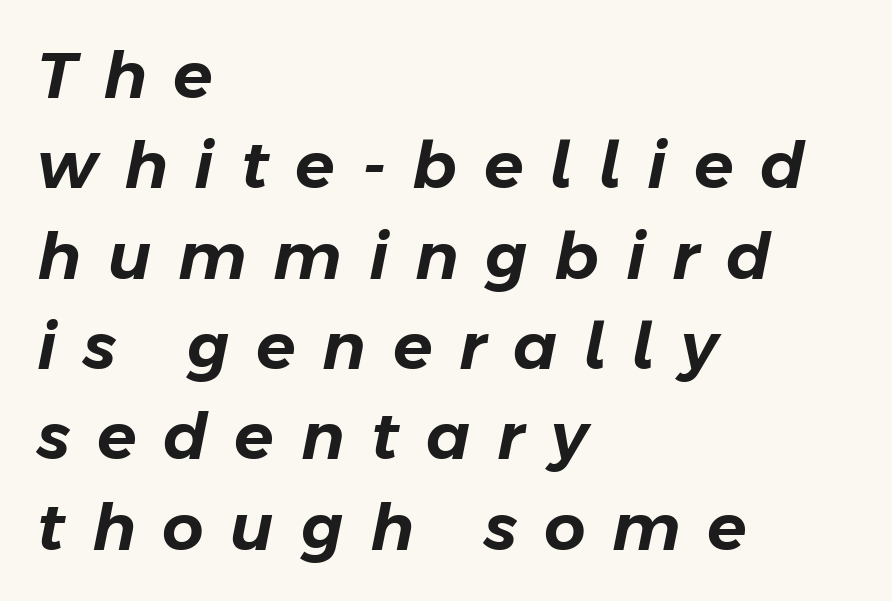
{"italic": "yes", "lean": "right", "slant_degrees": 11, "width": "normal", "stroke_contrast": "low", "x_height": "medium", "monospaced": "no", "underline": "no", "align": "left", "line_spacing": "normal", "line_spacing_ratio": 1.39, "letter_spacing": "wide", "letter_spacing_em": 0.41, "glyph_px": 65}
